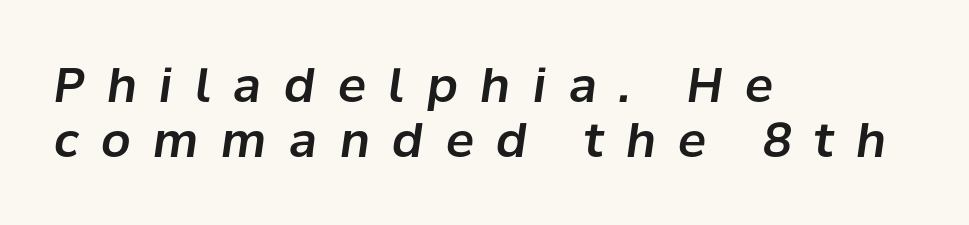
The image shows 47 px text type, italic (leaning right); set left-aligned, line spacing 1.17x, unusually wide letter spacing (+0.48 em), not underlined; low stroke contrast and a medium x-height.
